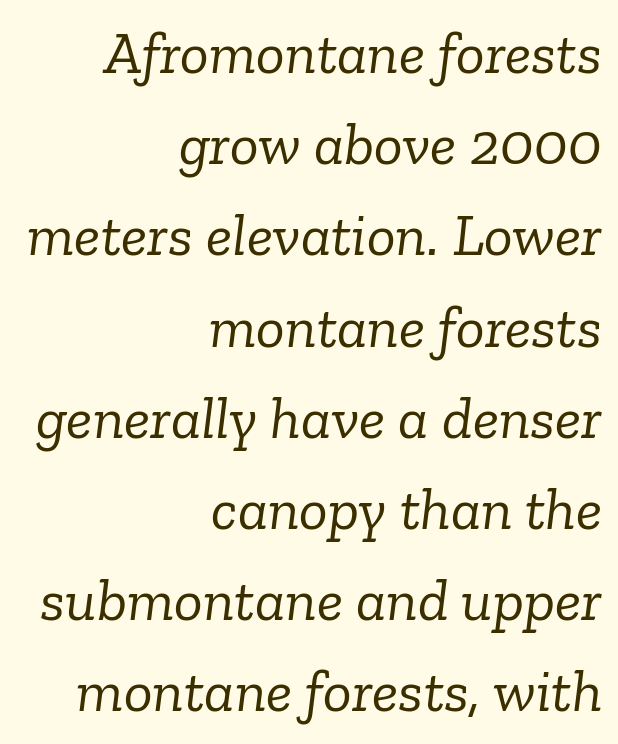
The image shows 60 px light serif type, italic (leaning right); set right-aligned, normal line spacing (1.52x), normal letter spacing, not underlined; low stroke contrast and a medium x-height.
